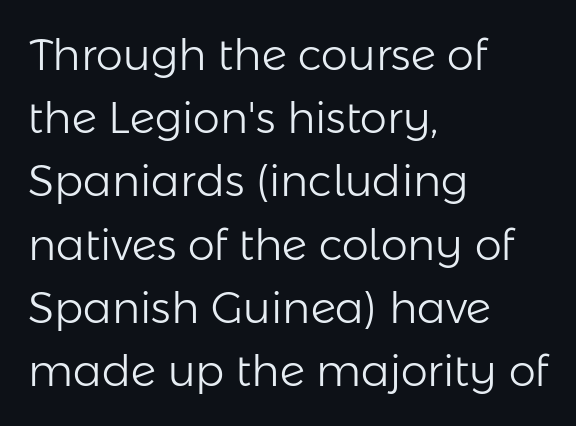
The image shows 43 px light sans-serif type, upright; set left-aligned, normal line spacing (1.47x), normal letter spacing, not underlined; low stroke contrast and a medium x-height.
